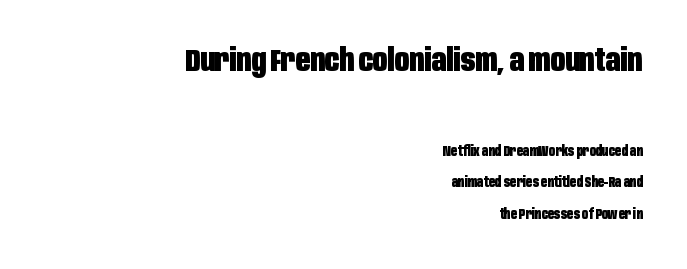
{"serif": "no", "italic": "no", "bold": "yes", "weight": "heavy", "width": "condensed", "stroke_contrast": "low", "x_height": "large", "monospaced": "no", "underline": "no", "align": "right", "line_spacing": "loose", "line_spacing_ratio": 2.28, "letter_spacing": "normal", "letter_spacing_em": 0.0, "larger_block": "first", "size_ratio": 2.29, "glyph_px": 32}
